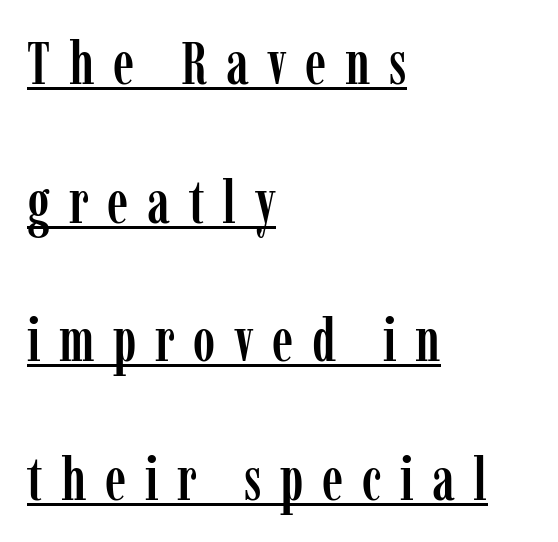
The image shows 60 px condensed serif type, upright; set left-aligned, loose line spacing (2.31x), unusually wide letter spacing (+0.31 em), underlined; low stroke contrast and a medium x-height.
